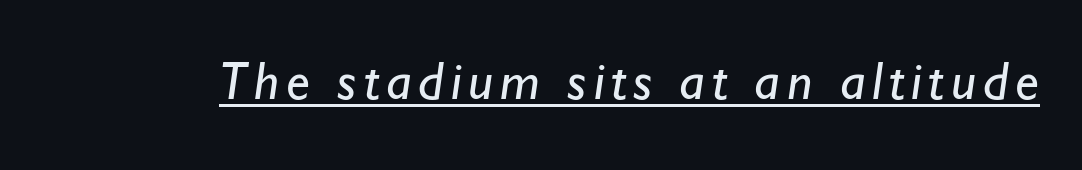
Q: Is the text bold? A: No.
Q: Is the typeface a serif or a sans-serif typeface? A: Sans-serif.
Q: Is the text underlined? A: Yes.
Q: Width (condensed, normal, or wide)? A: Normal.
Q: Stroke contrast? A: Low.
Q: x-height? A: Small.
Q: Monospaced? A: No.
